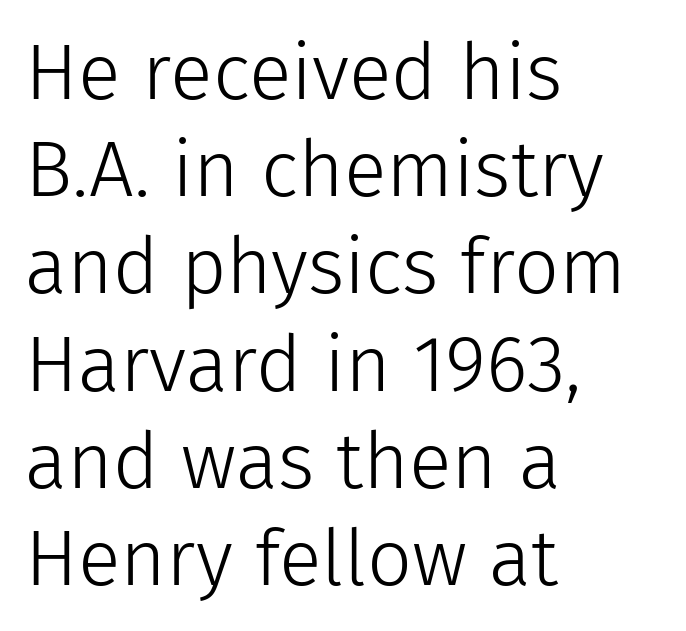
Left-aligned paragraph, ragged on the right. Nope, no serifs anywhere on these letters. The glyphs are unaccompanied by any horizontal stroke below them. Ascenders rise straight up at ninety degrees. Honestly, the letter spacing is just normal — you wouldn't notice it. The letters advance in unequal steps, a hallmark of proportional type.
